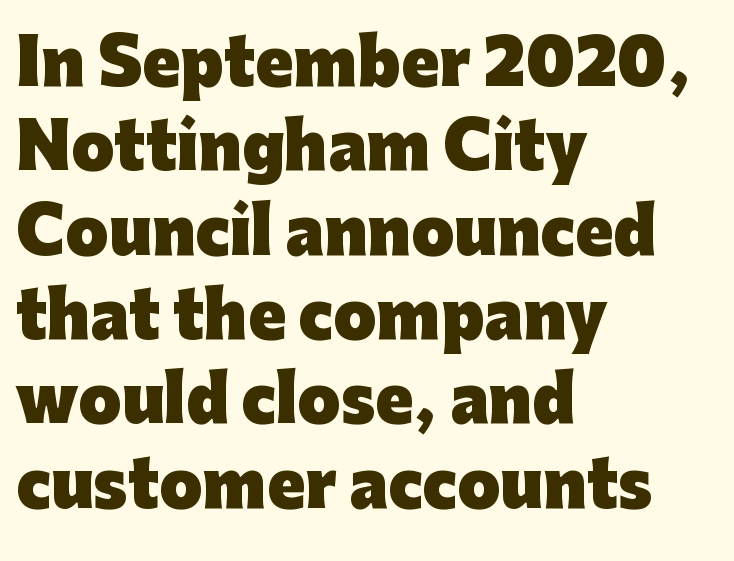
The image shows 62 px heavy sans-serif type, upright; set left-aligned, normal line spacing (1.36x), normal letter spacing, not underlined; low stroke contrast and a medium x-height.
